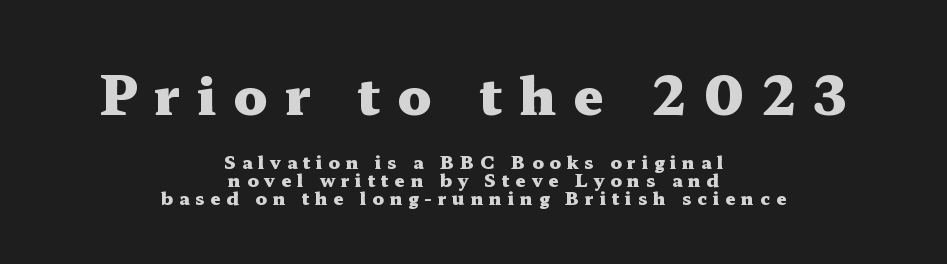
The image shows 53 px heavy, wide serif type, upright; set centered, tight line spacing (0.99x), unusually wide letter spacing (+0.32 em), not underlined; the first (top) block is 2.94x larger; medium stroke contrast and a medium x-height.
